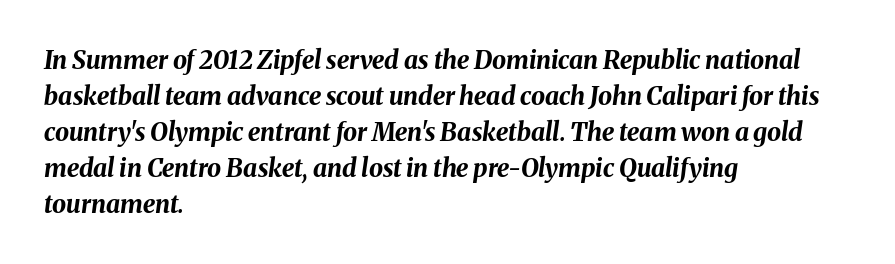
Q: Is the text bold? A: Yes.
Q: Is the text italic (slanted)? A: Yes, it leans right by about 8 degrees.
Q: Is the text underlined? A: No.
Q: How is the paragraph aligned? A: Left-aligned.
Q: Is the spacing between letters normal or unusually wide? A: Normal.
Q: Is the spacing between lines tight, normal or loose? A: Normal.
